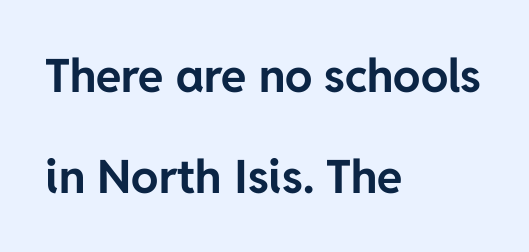
The image shows 46 px bold sans-serif type, upright; set left-aligned, loose line spacing (2.19x), normal letter spacing, not underlined; low stroke contrast and a medium x-height.
